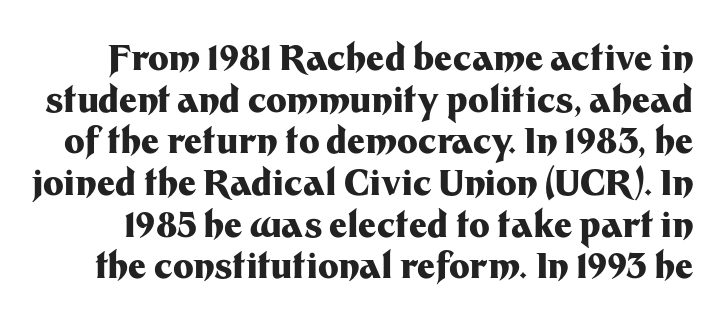
Is this a fixed-width face? No — the glyphs have proportional, varying widths. These lines were composed using upright roman letters. Letterform terminals end flat and unadorned throughout the passage. Descenders are the only things crossing below the line. A dark, heavy texture on the line: the type is bold.
